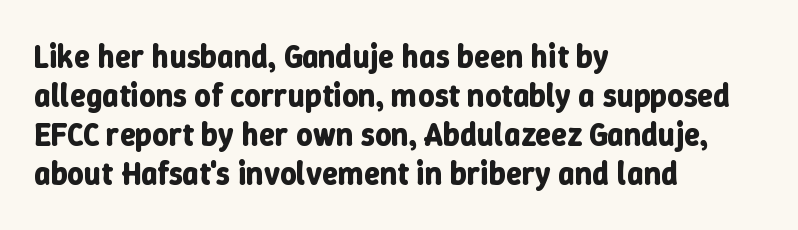
Does the weight exceed regular? Yes, all the way to bold. A bare baseline throughout the passage. The typography opts for an upright posture over an oblique one. The rag falls on the right side of this text block. This rendering leaves character spacing at its baseline value.
